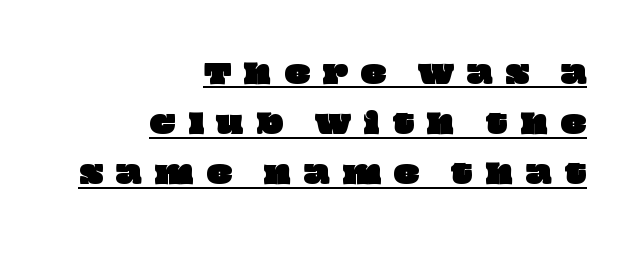
Check the space under the baseline: a stroke is drawn there. Notice how the passage keeps a crisp vertical edge on the right only. In terms of letterspacing, this is a distinctly airy, spread setting.
